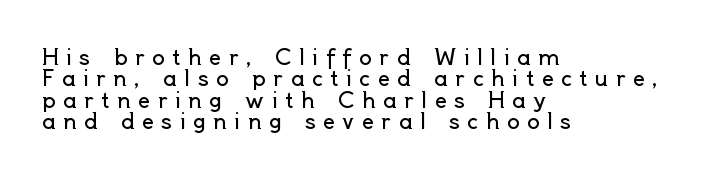
This is roman type, the default non-slanted kind. This block would grow much taller if given ordinary leading; it's compressed now. Compared with a centered layout, this one pins lines to the left instead. The tracking jumps out immediately: characters are airy and widely separated. Underline: absent. Weight: regular or lighter.
